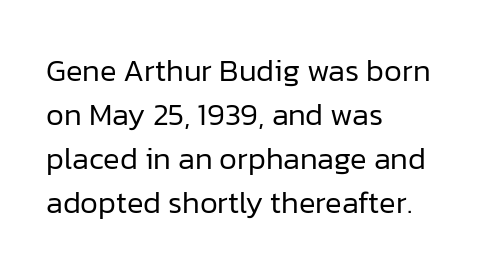
The vertical gap from one line to the next is medium. I'd call this a sans setting — the letters go barefoot. Horizontal alignment here is leftward, the default for most running prose. Has an underline been added? It has not. Tracking value appears to be zero — textbook default spacing.
